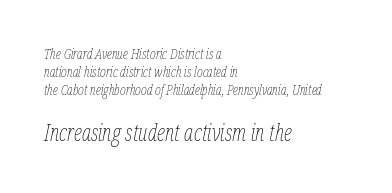
{"italic": "yes", "lean": "right", "slant_degrees": 12, "bold": "no", "underline": "no", "align": "left", "line_spacing": "normal", "line_spacing_ratio": 1.28, "letter_spacing": "normal", "letter_spacing_em": 0.0, "larger_block": "second", "size_ratio": 1.64, "glyph_px": 23}
